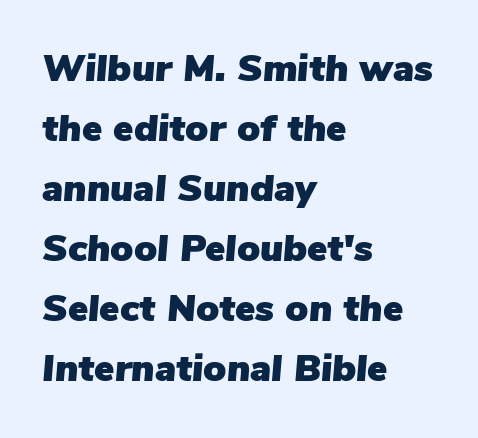
{"italic": "yes", "lean": "right", "slant_degrees": 5, "width": "normal", "stroke_contrast": "low", "x_height": "medium", "monospaced": "no", "underline": "no", "align": "left", "line_spacing": "normal", "line_spacing_ratio": 1.58, "letter_spacing": "normal", "letter_spacing_em": 0.0, "glyph_px": 38}
